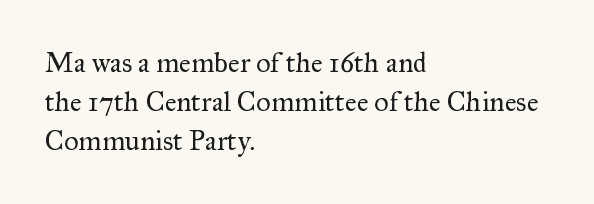
Q: Is the text bold? A: No.
Q: Is the text italic (slanted)? A: No, it is upright.
Q: Is the typeface a serif or a sans-serif typeface? A: Serif.
Q: Is the text underlined? A: No.
Q: How is the paragraph aligned? A: Left-aligned.
Q: Is the spacing between letters normal or unusually wide? A: Normal.
Q: Is the spacing between lines tight, normal or loose? A: Normal.
Q: Width (condensed, normal, or wide)? A: Normal.
Q: Stroke contrast? A: Medium.
Q: x-height? A: Small.
Q: Monospaced? A: No.
